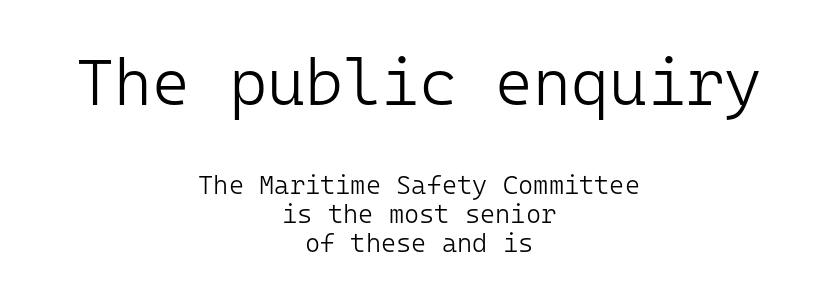
{"serif": "no", "italic": "no", "bold": "no", "weight": "light", "width": "normal", "stroke_contrast": "low", "x_height": "medium", "monospaced": "yes", "underline": "no", "align": "center", "line_spacing": "tight", "line_spacing_ratio": 1.12, "letter_spacing": "normal", "letter_spacing_em": 0.0, "larger_block": "first", "size_ratio": 2.5, "glyph_px": 65}
